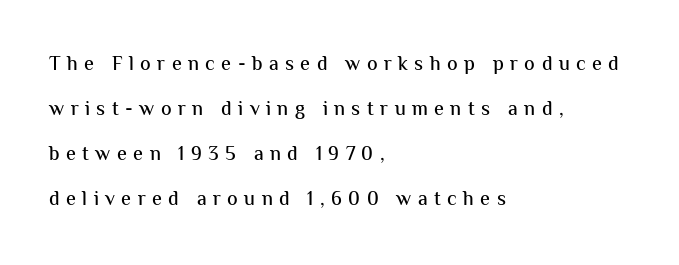
Q: Is the text italic (slanted)? A: No, it is upright.
Q: Is the text underlined? A: No.
Q: How is the paragraph aligned? A: Left-aligned.
Q: Is the spacing between letters normal or unusually wide? A: Unusually wide.
Q: Is the spacing between lines tight, normal or loose? A: Loose.
